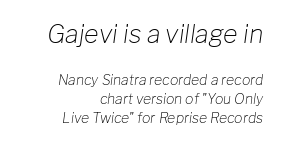
Is the stroke heavy? The answer is a plain regular-or-lighter. Slant detected: the letters are inclined. A typesetter would call this leading conventional body-copy spacing. The text block is weighted toward the right margin, trailing off unevenly leftward.
